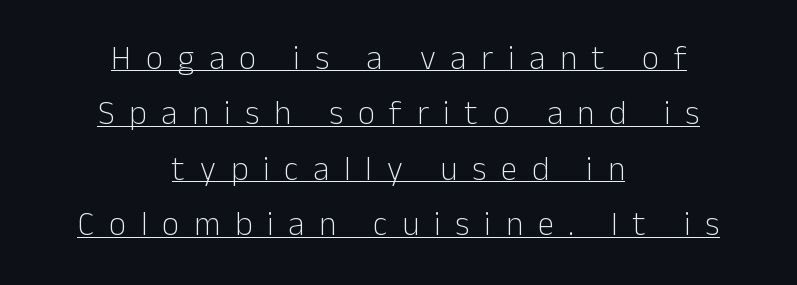
Each line is balanced around a shared central axis. The text was rendered using a sans face with plain stroke endings. The letters look calm and open, with moderate or lighter stems. The lettering stays uniformly vertical, giving the passage a roman look. This sample keeps an unexceptional amount of space between lines.
